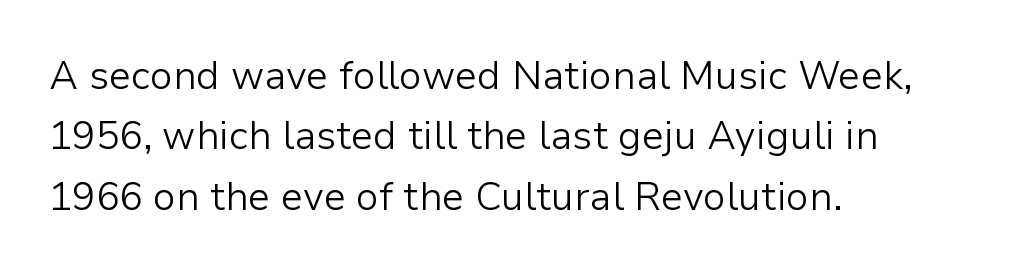
The image shows 39 px light sans-serif type, upright; set left-aligned, normal line spacing (1.55x), normal letter spacing, not underlined; low stroke contrast and a medium x-height.
